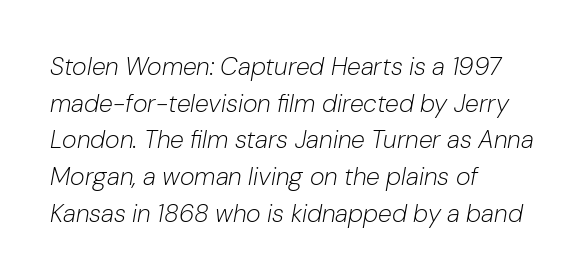
The image shows 25 px text type, italic (leaning right); set left-aligned, normal line spacing (1.47x), normal letter spacing, not underlined.
